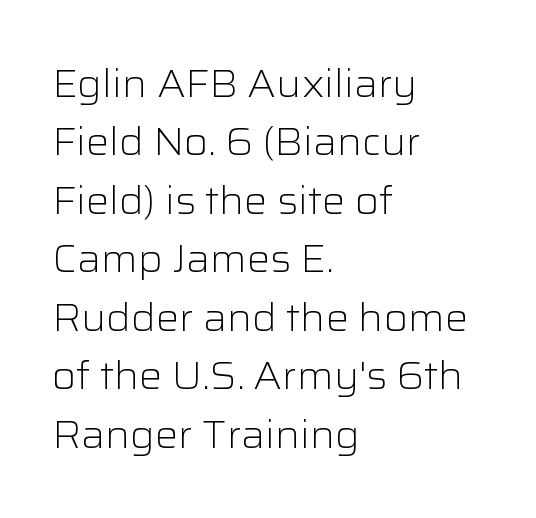
Characters remain perfectly vertical along every line. Classification — sans serif. These lines stack with their left ends in a neat column. A clean baseline with only descenders dipping below it. No extra ink here — the face is not bold. Do the characters align in a grid? No, the font is proportional.
